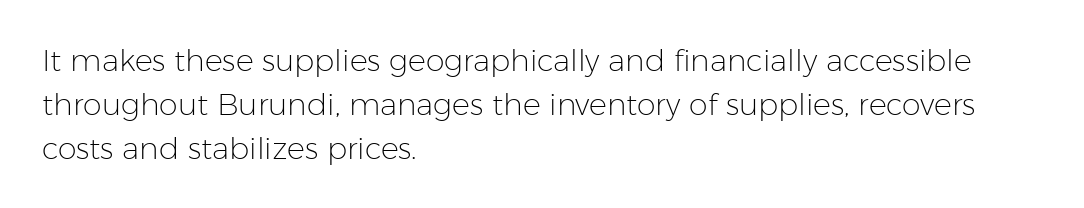
{"serif": "no", "italic": "no", "bold": "no", "weight": "light", "width": "normal", "stroke_contrast": "low", "x_height": "medium", "monospaced": "no", "underline": "no", "align": "left", "line_spacing": "normal", "line_spacing_ratio": 1.46, "letter_spacing": "normal", "letter_spacing_em": 0.0, "glyph_px": 30}
